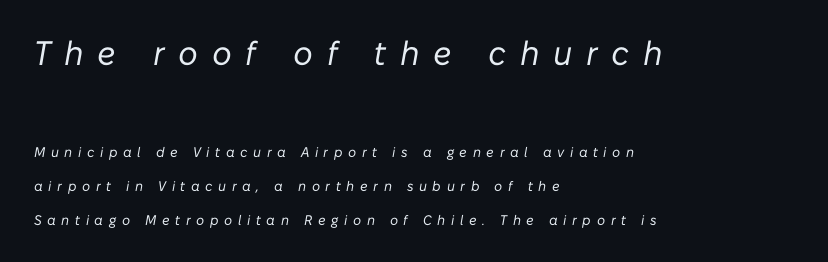
Q: Is the text bold? A: No.
Q: Is the text italic (slanted)? A: Yes, it leans right by about 10 degrees.
Q: Is the text underlined? A: No.
Q: How is the paragraph aligned? A: Left-aligned.
Q: Is the spacing between letters normal or unusually wide? A: Unusually wide.
Q: Is the spacing between lines tight, normal or loose? A: Loose.
Q: Which block of text is set in a larger size, the first (top) or the second (bottom)? A: The first (top) one.
Q: Width (condensed, normal, or wide)? A: Normal.
Q: Stroke contrast? A: Low.
Q: x-height? A: Medium.
Q: Monospaced? A: No.
